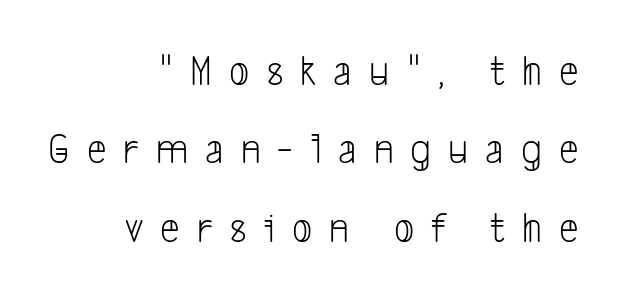
Q: Is the text bold? A: No.
Q: Is the typeface a serif or a sans-serif typeface? A: Sans-serif.
Q: Is the text underlined? A: No.
Q: How is the paragraph aligned? A: Right-aligned.
Q: Is the spacing between letters normal or unusually wide? A: Unusually wide.
Q: Width (condensed, normal, or wide)? A: Condensed.
Q: Stroke contrast? A: Low.
Q: x-height? A: Medium.
Q: Monospaced? A: No.
